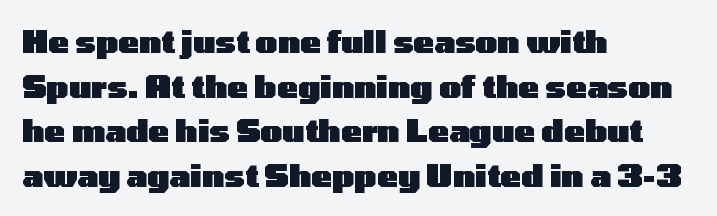
Glyph-to-glyph distance matches everyday printed text. Does the leading feel generous? No, just average. A dark, heavy texture on the line: the type is bold. Which margin do the lines hug? The left one — the right edge is uneven. The font's upright variant was chosen for this text. Check under the words: just untouched page.
